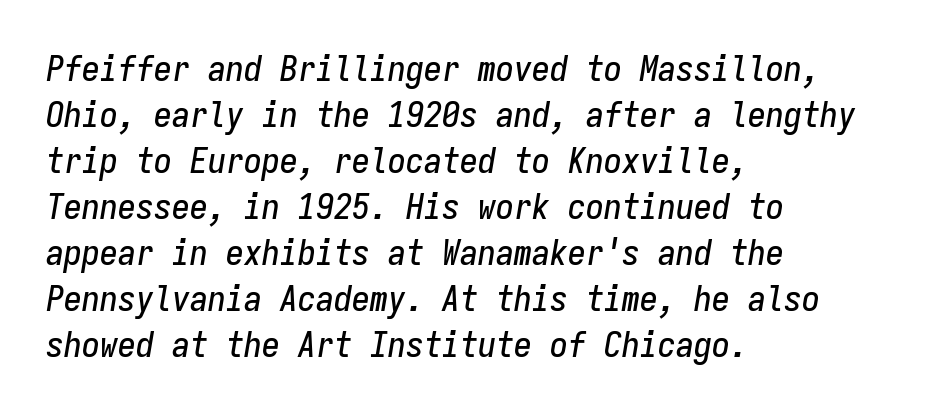
The image shows 36 px condensed type, italic (leaning right), monospaced; set left-aligned, normal line spacing (1.28x), normal letter spacing, not underlined; low stroke contrast and a medium x-height.
